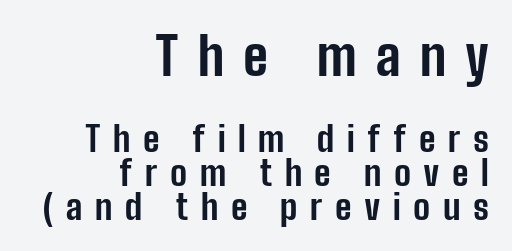
What weight is shown? A full bold with thick strokes. This layout puts the oversized block above and the modest block below. Interline gaps are noticeably narrow in this sample. Nope, not italic — everything's standing straight.
